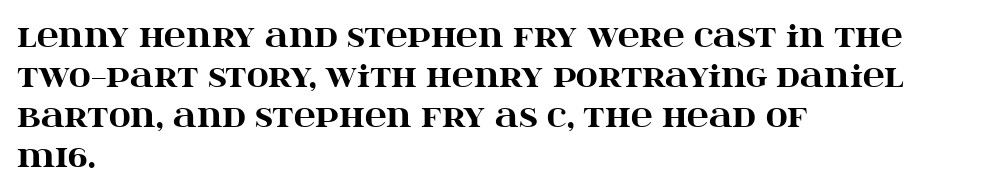
Font category for this specimen: serif. Characters follow at the spacing the type designer built in. These lines are set flush left with a ragged right edge. Check under the words: just untouched page. The sample has been set heavy, in full bold. Every stem runs plumb, perpendicular to the baseline.
